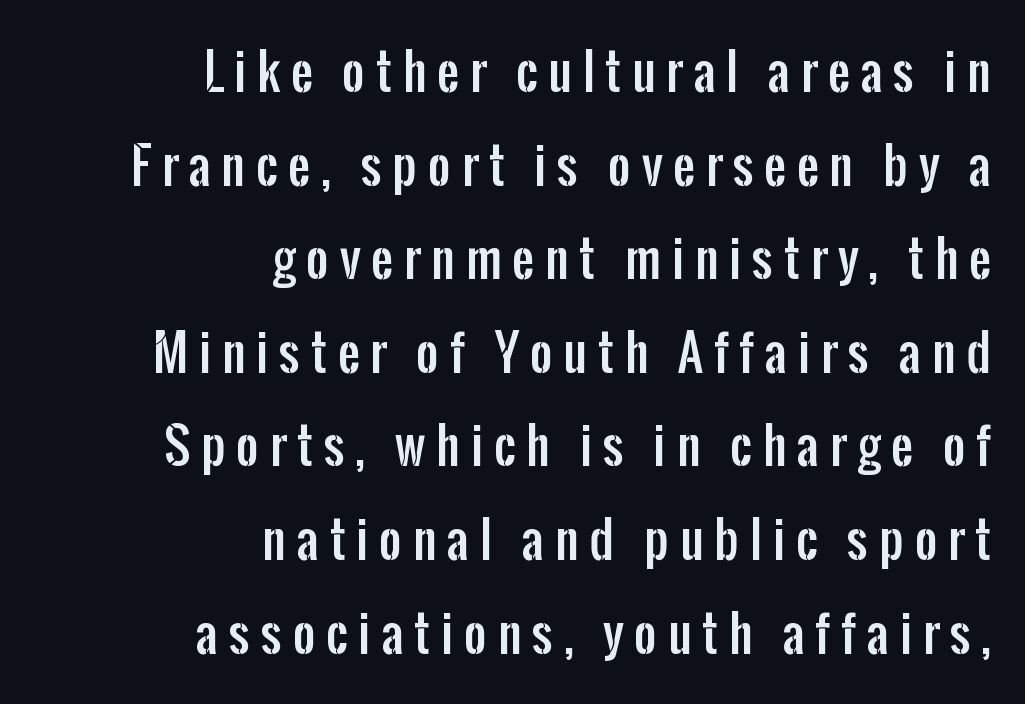
{"serif": "no", "italic": "no", "width": "condensed", "stroke_contrast": "low", "x_height": "medium", "monospaced": "no", "underline": "no", "align": "right", "line_spacing": "loose", "line_spacing_ratio": 1.91, "letter_spacing": "wide", "letter_spacing_em": 0.22, "glyph_px": 49}
